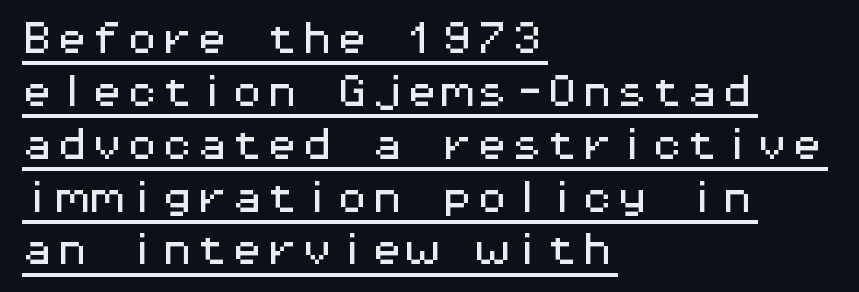
The image shows 35 px wide sans-serif type, upright, monospaced; set left-aligned, normal line spacing (1.51x), normal letter spacing, underlined; medium stroke contrast and a medium x-height.
